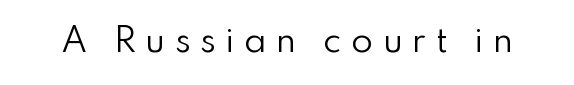
Q: Is the text bold? A: No.
Q: Is the text italic (slanted)? A: No, it is upright.
Q: Is the typeface a serif or a sans-serif typeface? A: Sans-serif.
Q: Is the text underlined? A: No.
Q: Is the spacing between letters normal or unusually wide? A: Unusually wide.
Q: Width (condensed, normal, or wide)? A: Normal.
Q: Stroke contrast? A: Low.
Q: x-height? A: Small.
Q: Monospaced? A: No.
